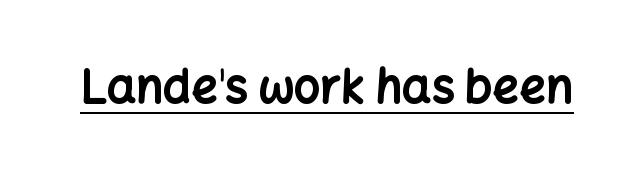
The tracking reads as untouched default to a designer's eye. The passage shown is typeset with a sans-serif family. The specimen includes a rule beneath the text block's lines. You could not count columns in this text — the font is proportionally spaced. Compared with an ordinary text face, these strokes are far heavier — a full bold.
